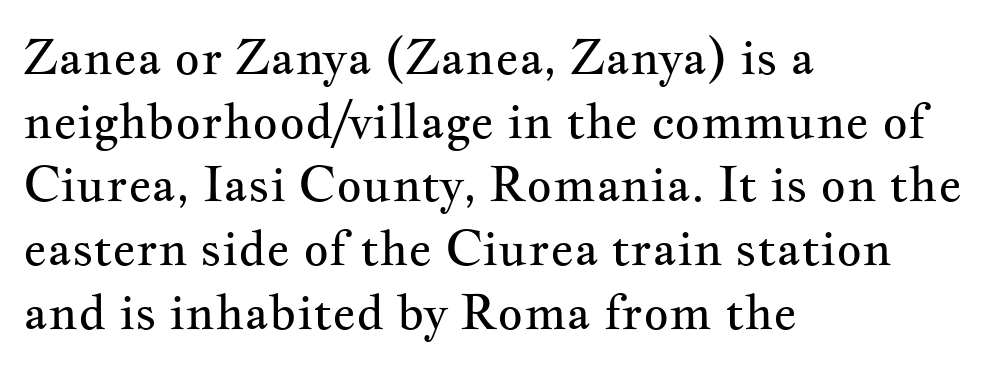
The image shows 49 px regular-weight, wide serif type, upright; set left-aligned, normal line spacing (1.3x), normal letter spacing, not underlined; medium stroke contrast and a small x-height.
